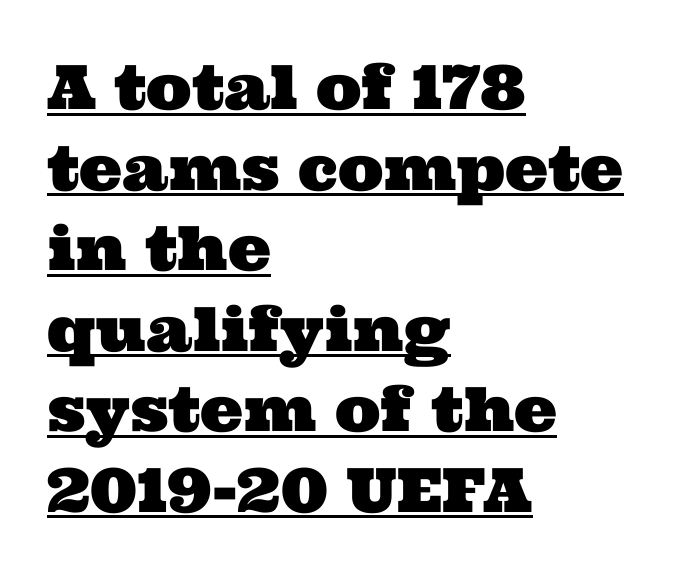
Q: Is the typeface a serif or a sans-serif typeface? A: Serif.
Q: Is the text underlined? A: Yes.
Q: How is the paragraph aligned? A: Left-aligned.
Q: Is the spacing between letters normal or unusually wide? A: Normal.
Q: Is the spacing between lines tight, normal or loose? A: Normal.
Q: Width (condensed, normal, or wide)? A: Wide.
Q: Stroke contrast? A: Medium.
Q: x-height? A: Medium.
Q: Monospaced? A: No.
